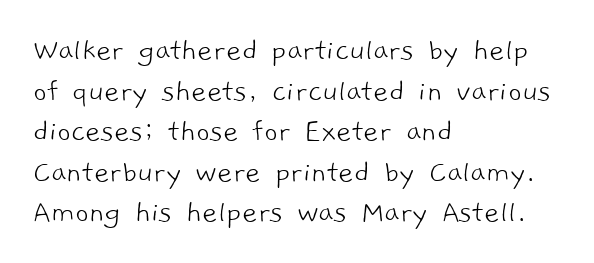
{"serif": "no", "bold": "no", "weight": "light", "width": "normal", "stroke_contrast": "low", "x_height": "medium", "monospaced": "no", "underline": "no", "align": "left", "line_spacing_ratio": 1.23, "letter_spacing": "normal", "letter_spacing_em": 0.0, "glyph_px": 33}
